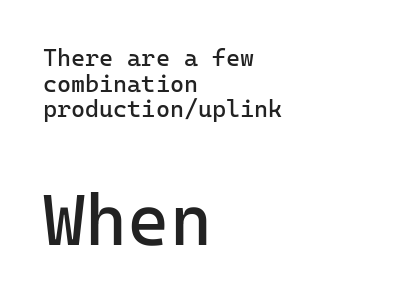
The lines are quadded left. Type size steps up from the first block to the second. This sample has the even, mechanical cadence of fixed-width lettering. Nope, not italic — everything's standing straight.
